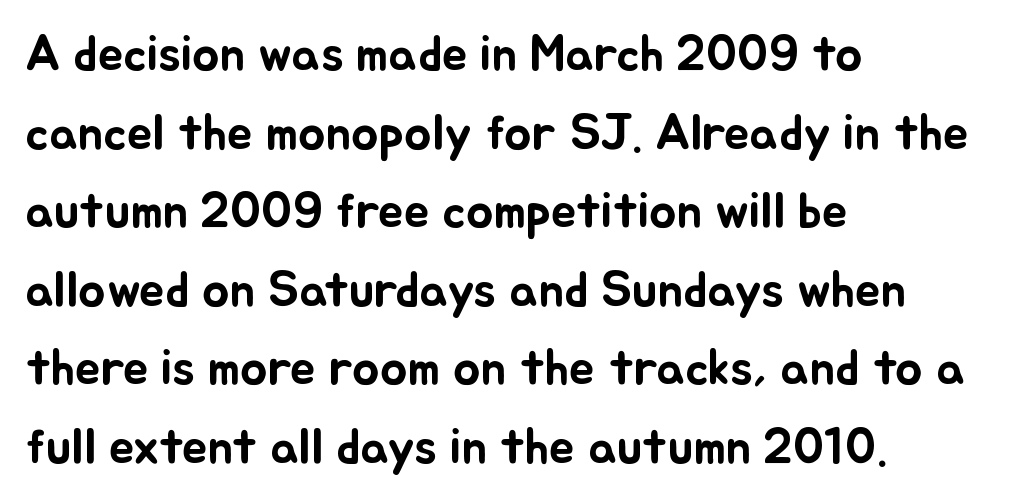
Q: Is the text italic (slanted)? A: No, it is upright.
Q: Is the text underlined? A: No.
Q: How is the paragraph aligned? A: Left-aligned.
Q: Is the spacing between letters normal or unusually wide? A: Normal.
Q: Is the spacing between lines tight, normal or loose? A: Normal.
Q: Width (condensed, normal, or wide)? A: Normal.
Q: Stroke contrast? A: Low.
Q: x-height? A: Small.
Q: Monospaced? A: No.
